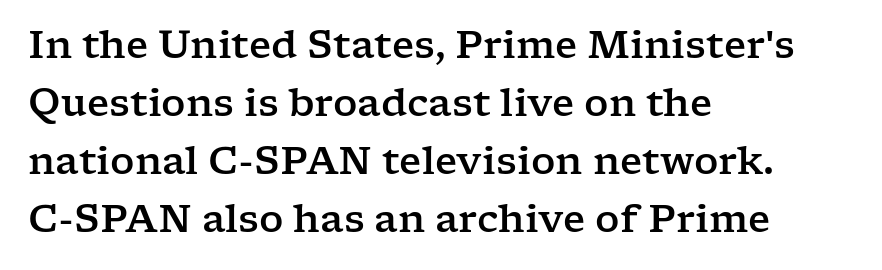
{"serif": "yes", "italic": "no", "width": "wide", "stroke_contrast": "low", "x_height": "medium", "monospaced": "no", "underline": "no", "align": "left", "line_spacing": "normal", "line_spacing_ratio": 1.53, "letter_spacing": "normal", "letter_spacing_em": 0.0, "glyph_px": 38}
